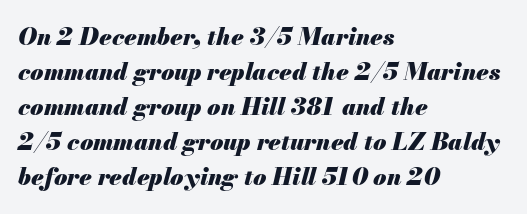
Q: Is the text bold? A: Yes.
Q: Is the text italic (slanted)? A: Yes, it leans right by about 13 degrees.
Q: Is the text underlined? A: No.
Q: How is the paragraph aligned? A: Left-aligned.
Q: Is the spacing between letters normal or unusually wide? A: Normal.
Q: Is the spacing between lines tight, normal or loose? A: Normal.
